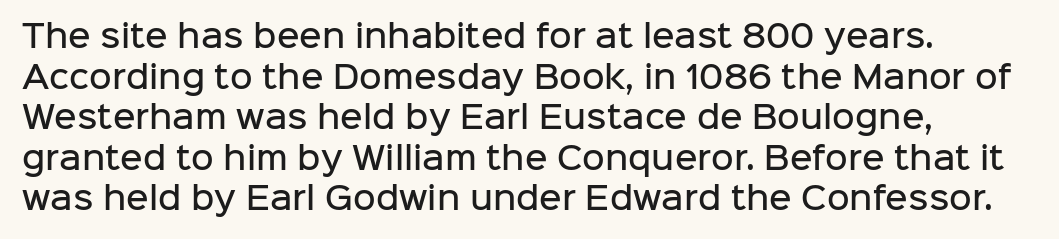
The lines are quadded left. If you measured baseline to baseline, you'd find a middling distance. Posture: straight, roman, zero tilt. Unlike a traditional serif, this face leaves its strokes unadorned.
